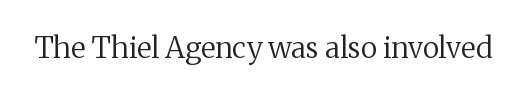
{"serif": "yes", "italic": "no", "bold": "no", "weight": "regular", "width": "normal", "stroke_contrast": "medium", "x_height": "medium", "monospaced": "no", "underline": "no", "letter_spacing": "normal", "letter_spacing_em": 0.0, "glyph_px": 29}
